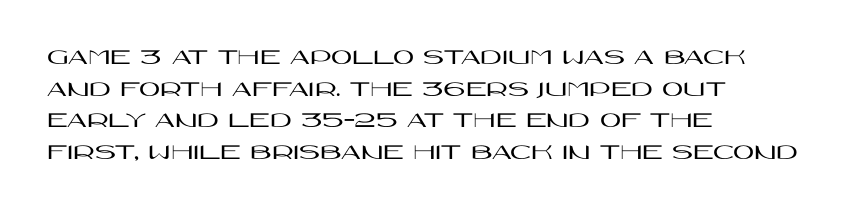
The image shows 23 px text type, upright; set left-aligned, normal line spacing (1.37x), normal letter spacing, not underlined.
